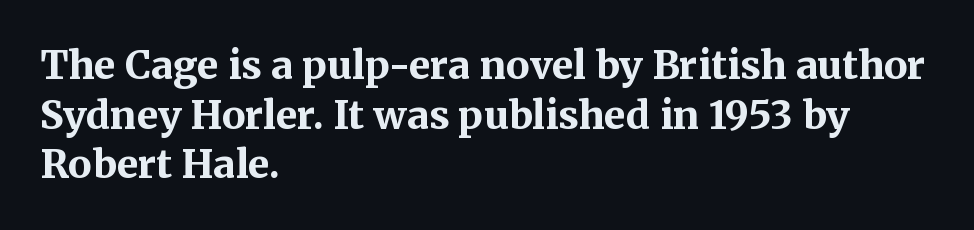
The image shows 39 px bold serif type, upright; set left-aligned, normal line spacing (1.27x), normal letter spacing, not underlined; medium stroke contrast and a medium x-height.
